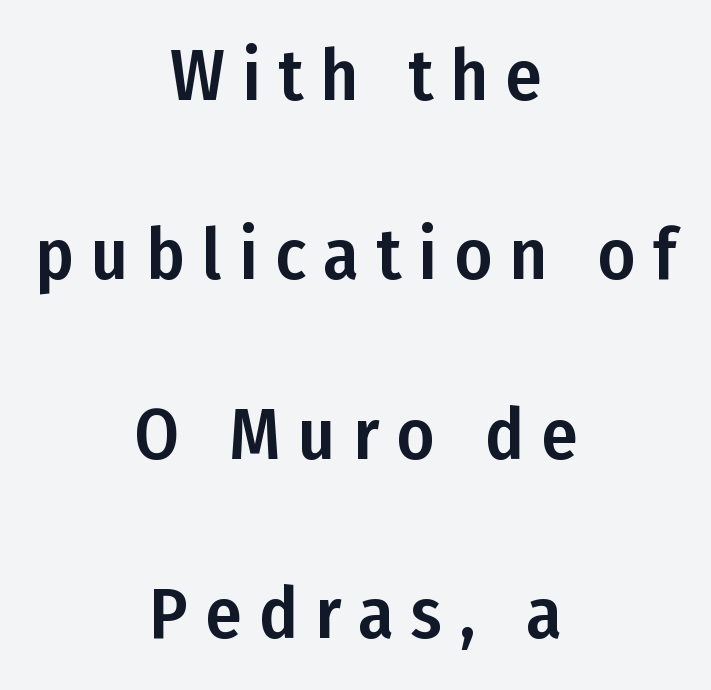
{"serif": "no", "italic": "no", "width": "condensed", "stroke_contrast": "low", "x_height": "medium", "monospaced": "no", "underline": "no", "align": "center", "line_spacing": "loose", "line_spacing_ratio": 2.49, "letter_spacing": "wide", "letter_spacing_em": 0.24, "glyph_px": 72}
